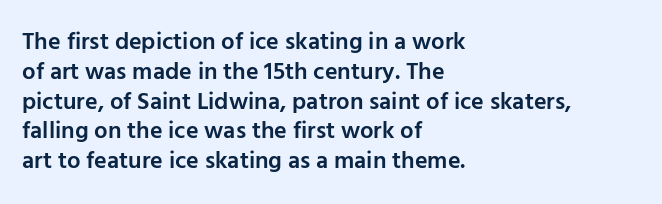
Q: Is the text bold? A: Semi-bold.
Q: Is the text italic (slanted)? A: No, it is upright.
Q: Is the text underlined? A: No.
Q: How is the paragraph aligned? A: Left-aligned.
Q: Is the spacing between letters normal or unusually wide? A: Normal.
